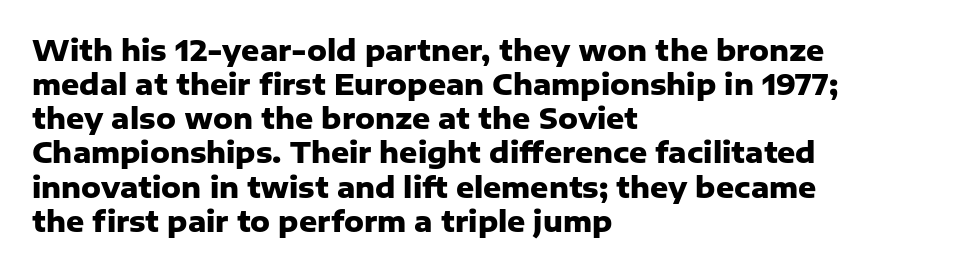
The image shows 28 px heavy sans-serif type, upright; set left-aligned, line spacing 1.22x, normal letter spacing, not underlined; low stroke contrast and a medium x-height.
